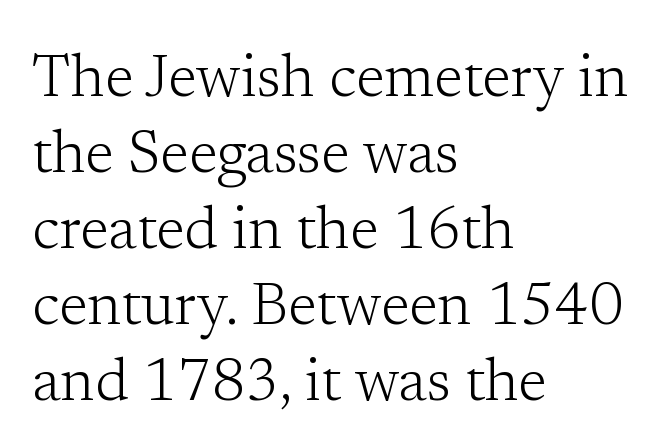
Look at the bottom of the vertical strokes: they flare into serifs here. Here the designer chose a conventional face with non-uniform glyph widths. Posture: vertical. Underline: absent. Ink coverage per letter is moderate at most. These lines sit exactly where default settings would place them.
